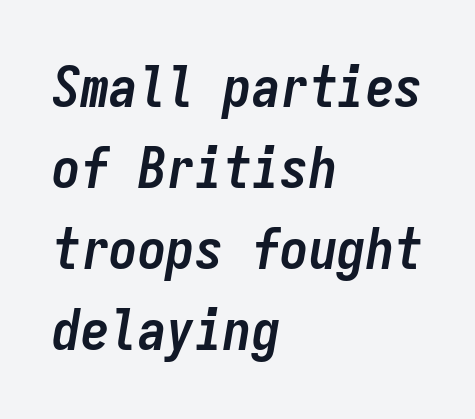
{"italic": "yes", "lean": "right", "slant_degrees": 9, "bold": "yes", "weight": "semibold", "width": "condensed", "stroke_contrast": "low", "x_height": "medium", "monospaced": "yes", "underline": "no", "align": "left", "line_spacing": "normal", "line_spacing_ratio": 1.42, "letter_spacing": "normal", "letter_spacing_em": 0.0, "glyph_px": 57}
